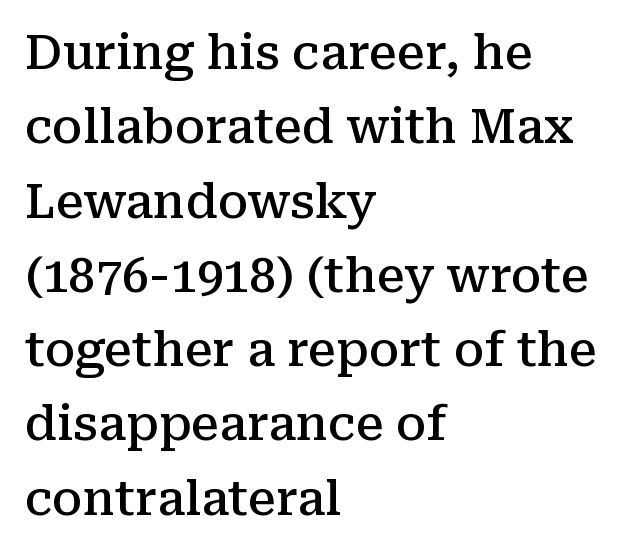
The image shows 47 px semibold serif type, upright; set left-aligned, normal line spacing (1.58x), normal letter spacing, not underlined; medium stroke contrast and a medium x-height.
